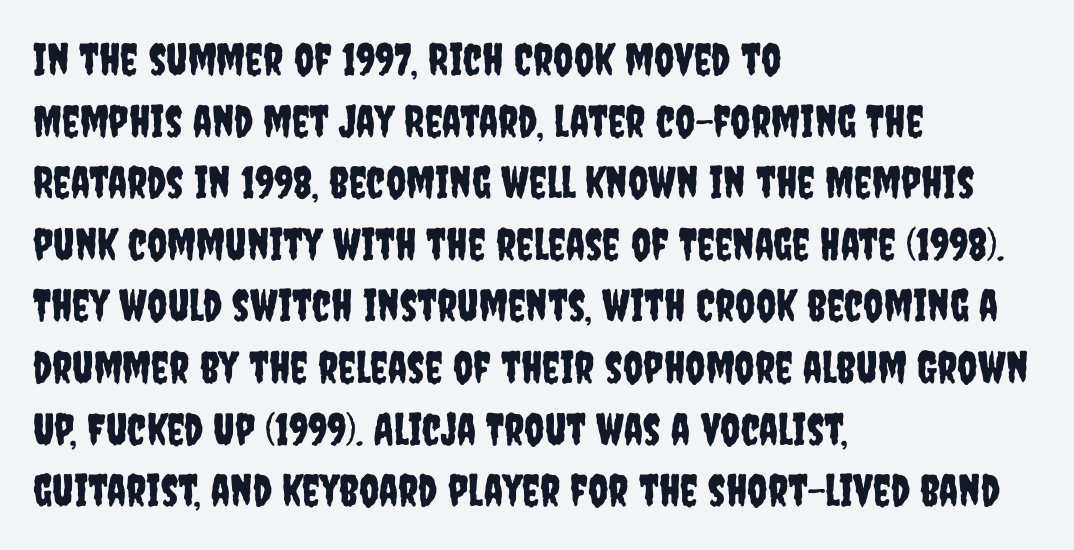
The image shows 44 px condensed sans-serif type, upright; set left-aligned, normal line spacing (1.4x), normal letter spacing, not underlined; low stroke contrast and a large x-height.
